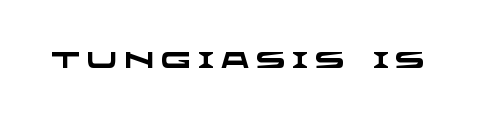
Q: Is the text bold? A: Yes.
Q: Is the text underlined? A: No.
Q: Is the spacing between letters normal or unusually wide? A: Unusually wide.
